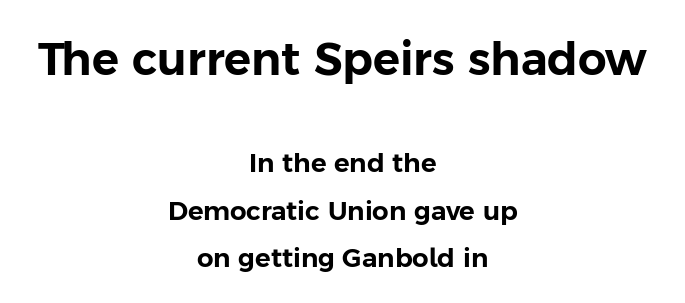
{"serif": "no", "italic": "no", "width": "normal", "stroke_contrast": "low", "x_height": "medium", "monospaced": "no", "underline": "no", "align": "center", "line_spacing_ratio": 1.84, "letter_spacing": "normal", "letter_spacing_em": 0.0, "larger_block": "first", "size_ratio": 1.73, "glyph_px": 45}
